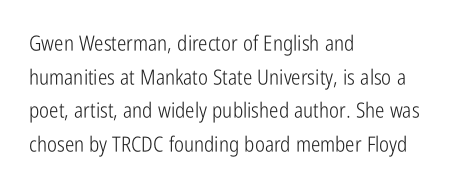
The image shows 21 px text type, upright; set left-aligned, normal line spacing (1.6x), normal letter spacing, not underlined.
